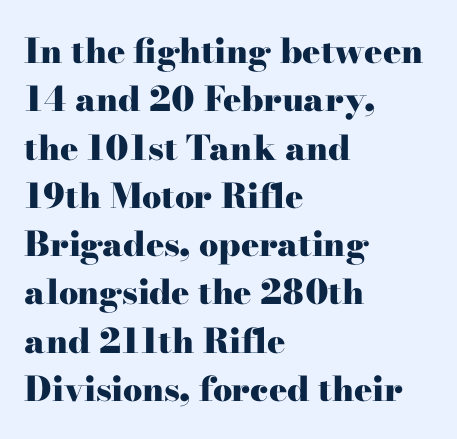
Q: Is the text bold? A: Yes.
Q: Is the text italic (slanted)? A: No, it is upright.
Q: Is the typeface a serif or a sans-serif typeface? A: Serif.
Q: Is the text underlined? A: No.
Q: How is the paragraph aligned? A: Left-aligned.
Q: Is the spacing between letters normal or unusually wide? A: Normal.
Q: Is the spacing between lines tight, normal or loose? A: Normal.
Q: Width (condensed, normal, or wide)? A: Wide.
Q: Stroke contrast? A: High.
Q: x-height? A: Small.
Q: Monospaced? A: No.
